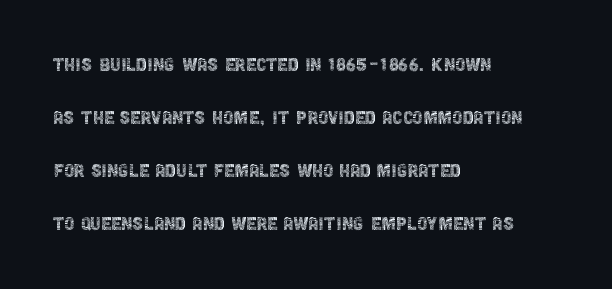
{"italic": "no", "bold": "no", "underline": "no", "align": "left", "line_spacing": "loose", "line_spacing_ratio": 2.31, "letter_spacing": "normal", "letter_spacing_em": 0.0, "glyph_px": 23}
